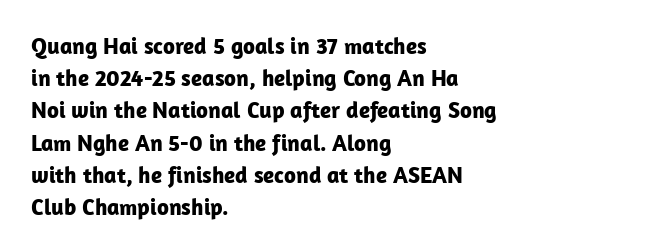
Teacher's note: observe the even left margin — that is flush-left alignment. Tracking here is standard; glyphs follow each other at the usual distance. Horizontal bands of white between lines are of average thickness. Is the type bold? Yes — the strokes are clearly thick and heavy. This is the regular roman posture of the typeface.
